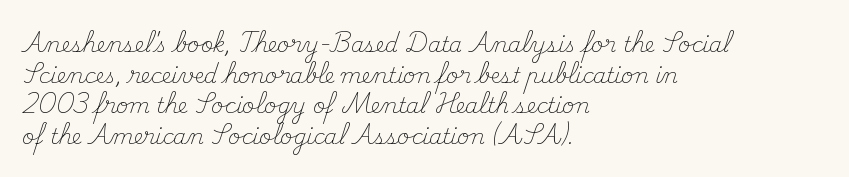
The image shows 21 px text type; set left-aligned, normal line spacing (1.46x), normal letter spacing, not underlined.
